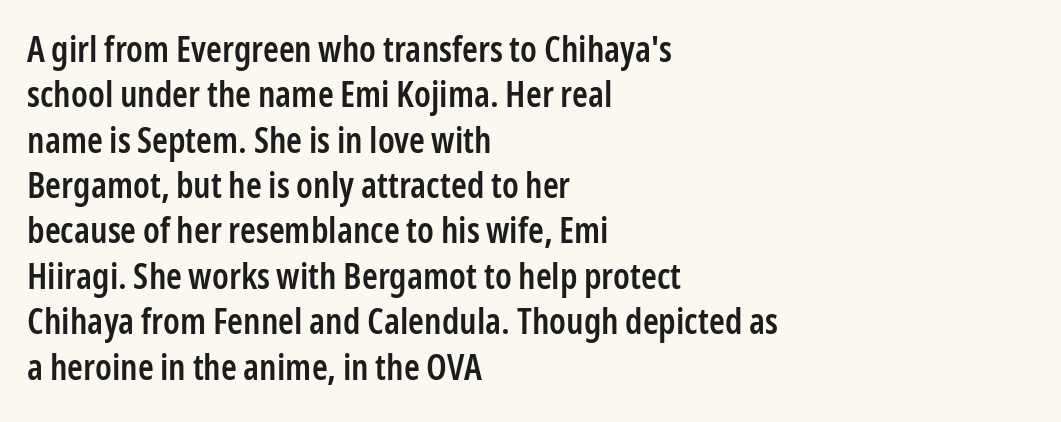
{"serif": "no", "italic": "no", "bold": "semi", "weight": "semibold", "width": "condensed", "stroke_contrast": "low", "x_height": "medium", "monospaced": "no", "underline": "no", "align": "left", "line_spacing": "normal", "line_spacing_ratio": 1.26, "letter_spacing": "normal", "letter_spacing_em": 0.0, "glyph_px": 36}
